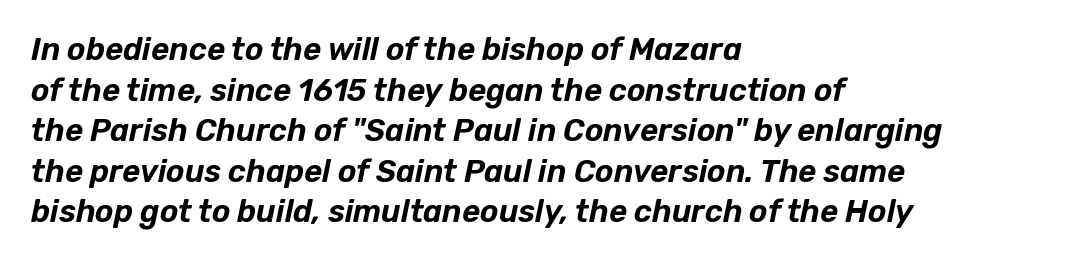
Horizontal bands of white between lines are of average thickness. One-word summary of the alignment: left. Here the designer chose a conventional face with non-uniform glyph widths. A typesetter would call this zero additional tracking.
